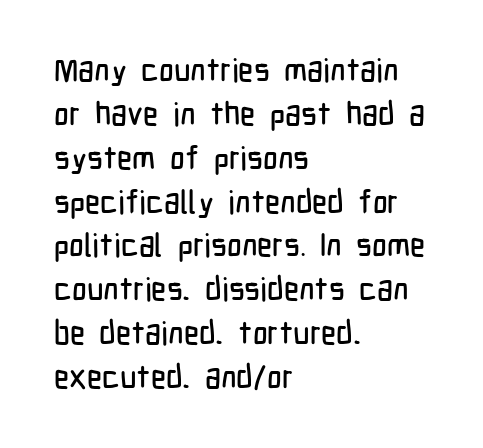
Here the designer chose a conventional face with non-uniform glyph widths. These lines keep a tight, regular rhythm from letter to letter. The line-height multiplier appears to be the usual default. Unlike italic type, these characters show no tilt at all.
